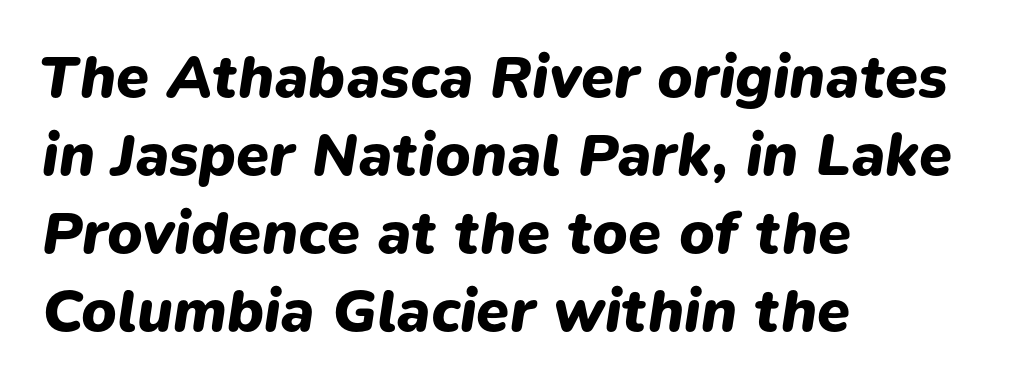
Q: Is the text bold? A: Yes.
Q: Is the text italic (slanted)? A: Yes, it leans right by about 9 degrees.
Q: Is the text underlined? A: No.
Q: How is the paragraph aligned? A: Left-aligned.
Q: Is the spacing between letters normal or unusually wide? A: Normal.
Q: Is the spacing between lines tight, normal or loose? A: Normal.
Q: Width (condensed, normal, or wide)? A: Normal.
Q: Stroke contrast? A: Low.
Q: x-height? A: Medium.
Q: Monospaced? A: No.
